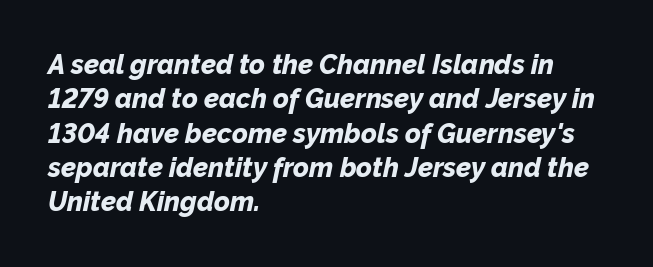
The image shows 27 px bold type, italic (leaning right); set left-aligned, normal line spacing (1.27x), normal letter spacing, not underlined.
